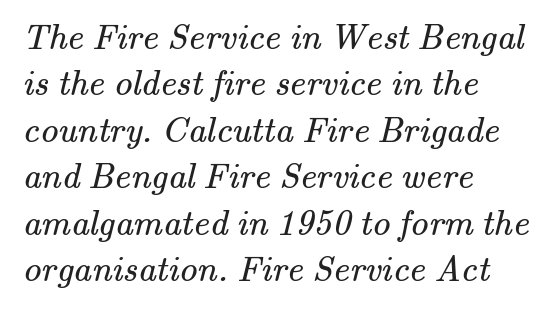
Each letter's strokes conclude with small projecting serifs. Spacing verdict: proportional, widths tailored to each character. Type without underlining. Compared with a typical body face, this is equally light or lighter still. Nobody touched the tracking dial on this one. Where is the straight margin? On the left.
